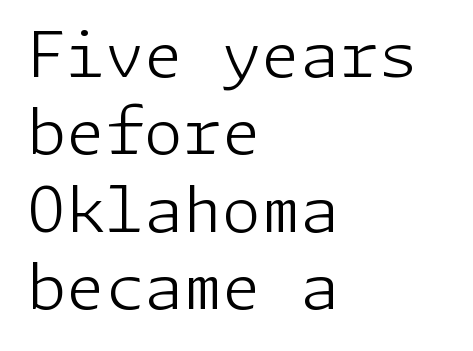
A sans-serif font was chosen for this passage. Bare-footed words on every line. Notice how the stems are strictly vertical — no italics here. How are the letters spaced? Ordinarily, with no added tracking. The font is comparable to plain body text, perhaps lighter. Alignment: flush left.
